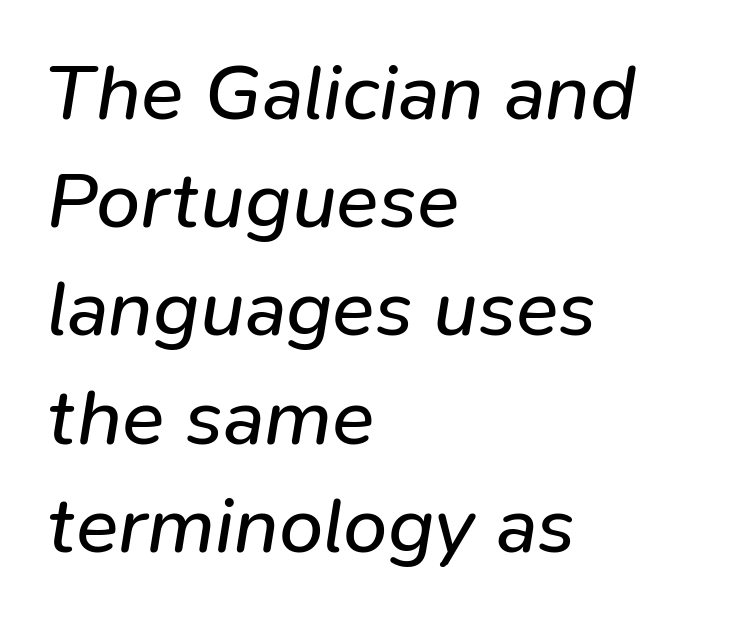
The leading is moderate, giving the passage an even texture. Looks like regular typesetting: each glyph gets only the width it needs. Yep, that's italic — everything's leaning. Nothing unusual about the tracking: characters are spaced as the font intends.
